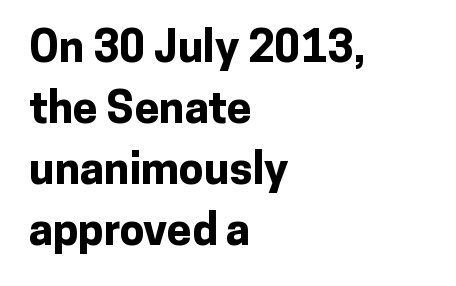
Q: Is the text bold? A: Yes.
Q: Is the text italic (slanted)? A: No, it is upright.
Q: Is the typeface a serif or a sans-serif typeface? A: Sans-serif.
Q: Is the text underlined? A: No.
Q: How is the paragraph aligned? A: Left-aligned.
Q: Is the spacing between letters normal or unusually wide? A: Normal.
Q: Is the spacing between lines tight, normal or loose? A: Normal.
Q: Width (condensed, normal, or wide)? A: Normal.
Q: Stroke contrast? A: Low.
Q: x-height? A: Medium.
Q: Monospaced? A: No.
